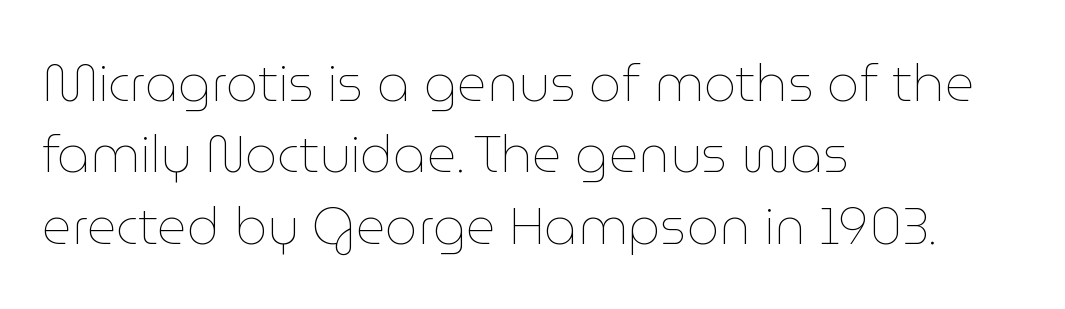
Q: Is the text bold? A: No.
Q: Is the text italic (slanted)? A: No, it is upright.
Q: Is the text underlined? A: No.
Q: How is the paragraph aligned? A: Left-aligned.
Q: Is the spacing between letters normal or unusually wide? A: Normal.
Q: Is the spacing between lines tight, normal or loose? A: Normal.
Q: Width (condensed, normal, or wide)? A: Normal.
Q: Stroke contrast? A: Low.
Q: x-height? A: Medium.
Q: Monospaced? A: No.
